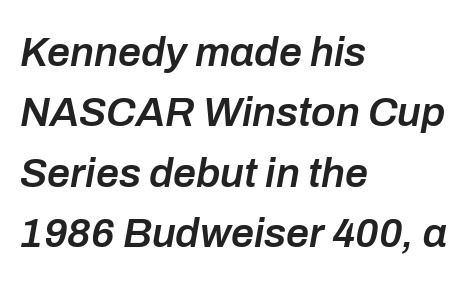
The designer left line spacing at the default. Is the letter spacing exaggerated? No — it looks like the ordinary default. Varying glyph widths throughout — classic text-font behaviour. The lines are quadded left. Notice the strokes are somewhat thickened but not fully heavy: this is a semibold.
